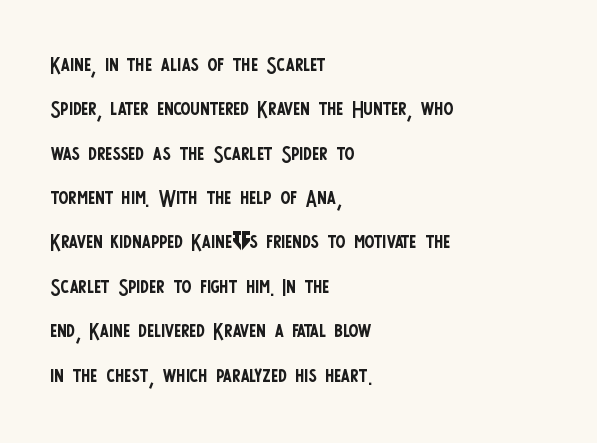
The image shows 29 px regular-weight, condensed sans-serif type, upright; set left-aligned, normal line spacing (1.53x), normal letter spacing, not underlined; low stroke contrast and a large x-height.
